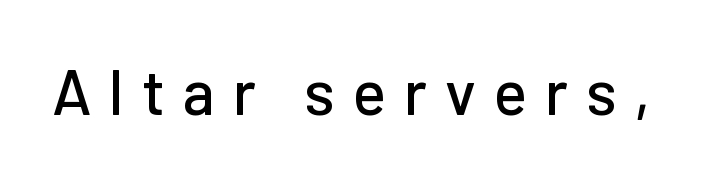
Q: Is the text italic (slanted)? A: No, it is upright.
Q: Is the typeface a serif or a sans-serif typeface? A: Sans-serif.
Q: Is the text underlined? A: No.
Q: Is the spacing between letters normal or unusually wide? A: Unusually wide.
Q: Width (condensed, normal, or wide)? A: Normal.
Q: Stroke contrast? A: Low.
Q: x-height? A: Medium.
Q: Monospaced? A: No.
